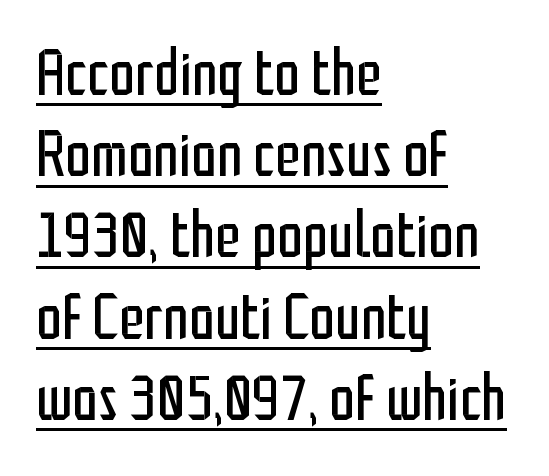
Q: Is the text bold? A: No.
Q: Is the text italic (slanted)? A: No, it is upright.
Q: Is the typeface a serif or a sans-serif typeface? A: Sans-serif.
Q: Is the text underlined? A: Yes.
Q: How is the paragraph aligned? A: Left-aligned.
Q: Is the spacing between letters normal or unusually wide? A: Normal.
Q: Is the spacing between lines tight, normal or loose? A: Normal.
Q: Width (condensed, normal, or wide)? A: Condensed.
Q: Stroke contrast? A: Low.
Q: x-height? A: Medium.
Q: Monospaced? A: No.
